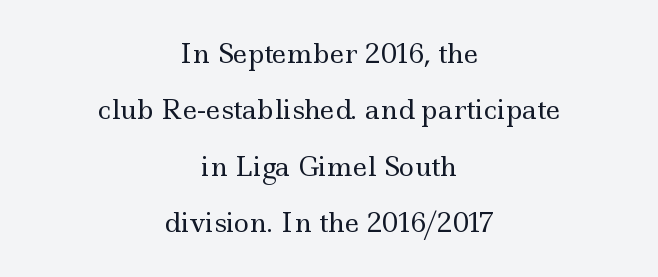
{"italic": "no", "bold": "no", "underline": "no", "align": "center", "line_spacing": "loose", "line_spacing_ratio": 2.17, "letter_spacing": "normal", "letter_spacing_em": 0.0, "glyph_px": 26}
